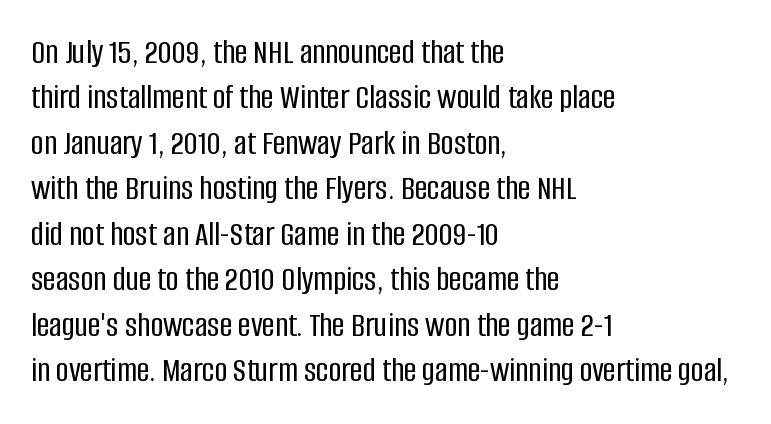
Line beginnings align vertically; line endings do not. Is there much room between lines? A standard amount, neither cramped nor airy. The letters stand upright; this is a roman face. This sample has the flowing, uneven cadence of proportional lettering. The face used here is rendered with its standard letterfit. Bare-footed words on every line.
